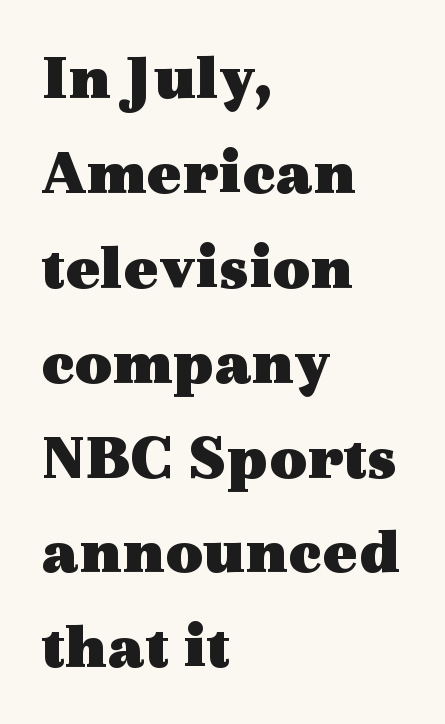
{"serif": "yes", "italic": "no", "bold": "yes", "weight": "heavy", "width": "wide", "x_height": "medium", "monospaced": "no", "underline": "no", "align": "left", "line_spacing": "normal", "line_spacing_ratio": 1.46, "letter_spacing": "normal", "letter_spacing_em": 0.0, "glyph_px": 65}
